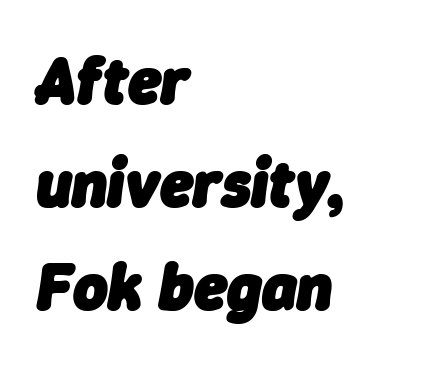
Is the letter spacing exaggerated? No — it looks like the ordinary default. Descenders are the only things crossing below the line. The space between consecutive lines is moderate. The rendering anchors every line to the left-hand side. Here the designer chose a conventional face with non-uniform glyph widths. Is the type bold? Yes — the strokes are clearly thick and heavy.
